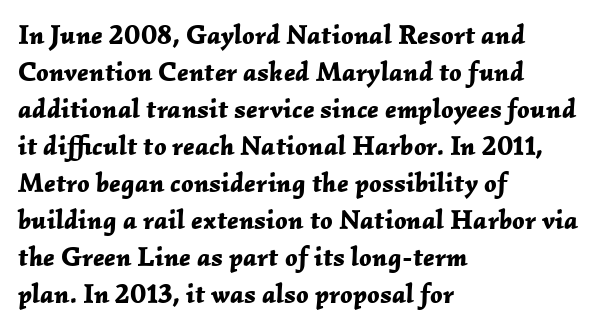
Leftover space on each line is placed entirely after the last word. One glance says typical: line gaps are just what's usual. The passage shown is not underscored anywhere. As a designer I'd log this as weight 700, bold. Compared with ordinary roman type, these characters are visibly tilted.
